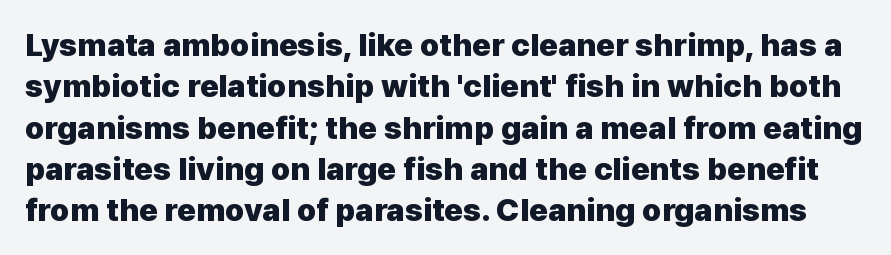
{"serif": "no", "italic": "no", "bold": "yes", "weight": "heavy", "width": "normal", "stroke_contrast": "low", "x_height": "medium", "monospaced": "no", "underline": "no", "line_spacing": "normal", "line_spacing_ratio": 1.29, "letter_spacing": "normal", "letter_spacing_em": 0.0, "glyph_px": 32}
